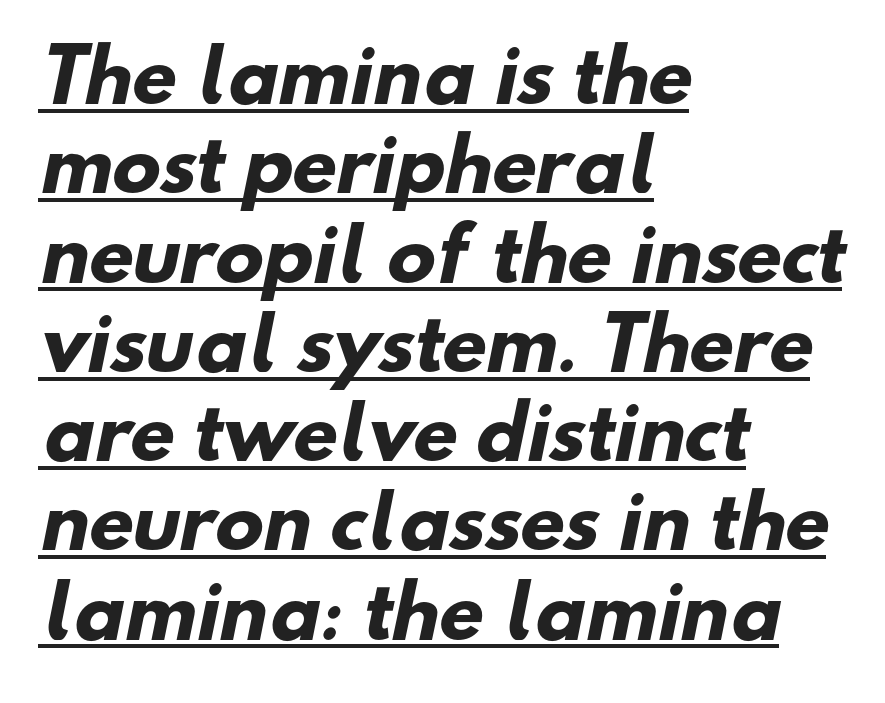
The image shows 72 px heavy sans-serif type; set left-aligned, line spacing 1.24x, normal letter spacing, underlined; low stroke contrast and a small x-height.
